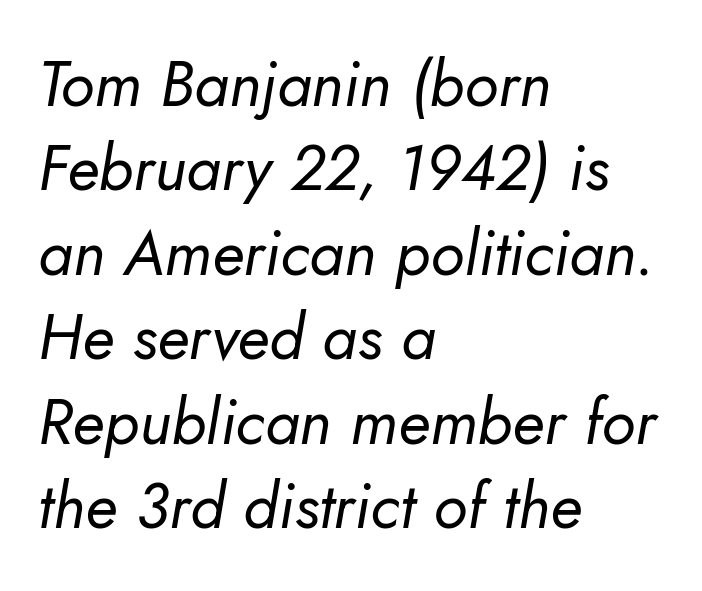
The image shows 63 px regular-weight type, italic (leaning right); set left-aligned, normal line spacing (1.34x), normal letter spacing, not underlined; low stroke contrast and a small x-height.
